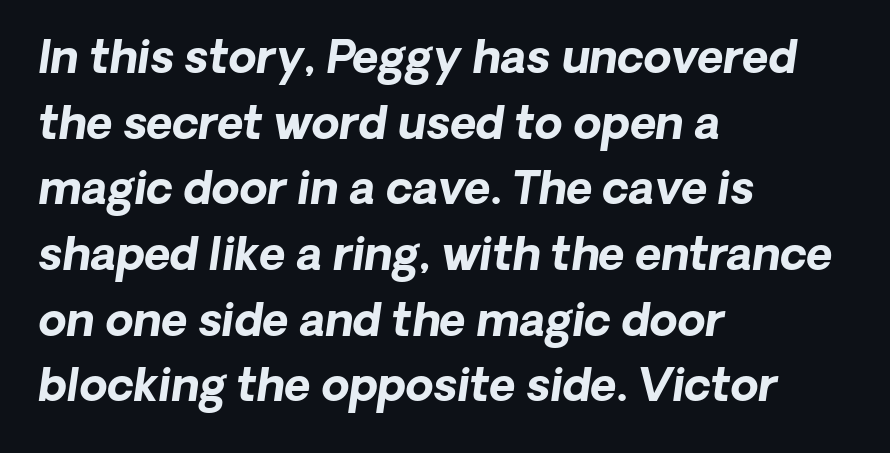
Q: Is the text bold? A: Yes.
Q: Is the text italic (slanted)? A: Yes, it leans right by about 8 degrees.
Q: Is the text underlined? A: No.
Q: How is the paragraph aligned? A: Left-aligned.
Q: Is the spacing between letters normal or unusually wide? A: Normal.
Q: Is the spacing between lines tight, normal or loose? A: Normal.
Q: Width (condensed, normal, or wide)? A: Normal.
Q: Stroke contrast? A: Low.
Q: x-height? A: Medium.
Q: Monospaced? A: No.
